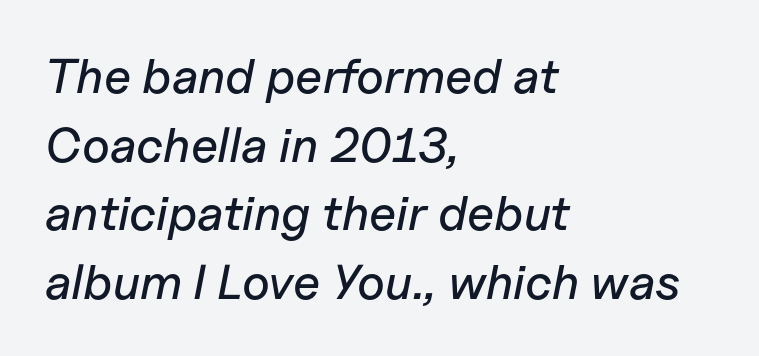
{"italic": "yes", "lean": "right", "slant_degrees": 11, "width": "normal", "stroke_contrast": "low", "x_height": "medium", "monospaced": "no", "underline": "no", "align": "left", "line_spacing": "normal", "line_spacing_ratio": 1.4, "letter_spacing": "normal", "letter_spacing_em": 0.0, "glyph_px": 49}
